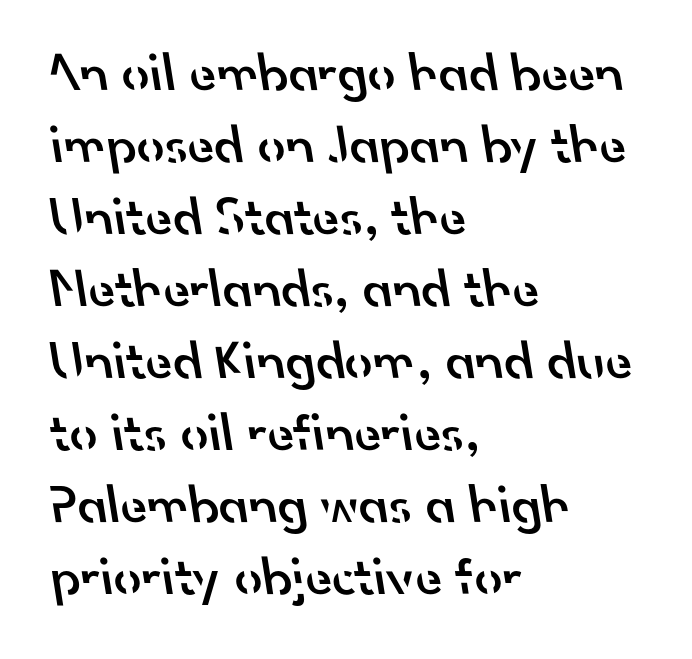
This rendering leaves character spacing at its baseline value. Serif or sans? Sans — the stroke terminals are bare. This is moderately heavy type, rendered in semibold. If you drew a ruler down the left edge, every line would touch it.
